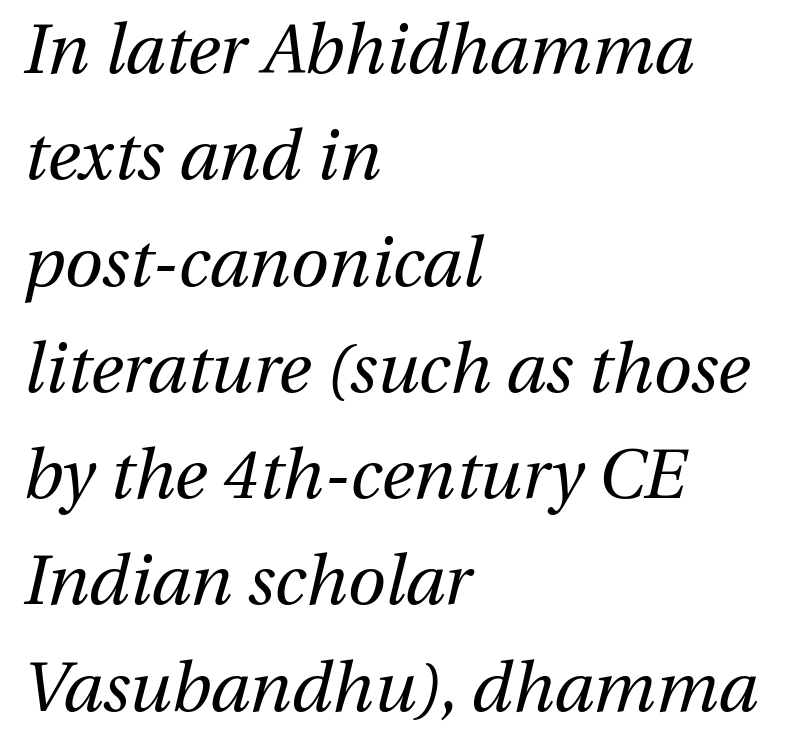
Casual observation: everything's shoved over to the left. Each row of text sits above clean, open space. Is the type slanted? Yes — the strokes lean at a clear angle. Is the stroke heavy? The answer is a plain regular-or-lighter.
